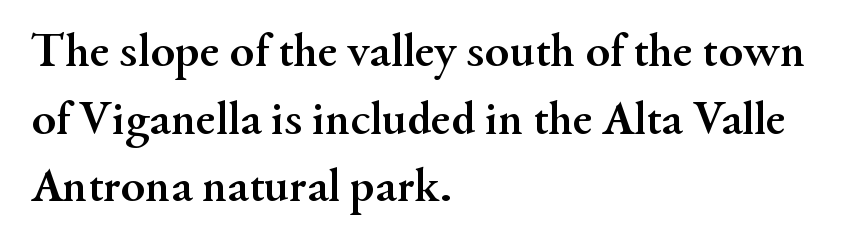
Q: Is the text bold? A: Yes.
Q: Is the text italic (slanted)? A: No, it is upright.
Q: Is the typeface a serif or a sans-serif typeface? A: Serif.
Q: Is the text underlined? A: No.
Q: How is the paragraph aligned? A: Left-aligned.
Q: Is the spacing between letters normal or unusually wide? A: Normal.
Q: Is the spacing between lines tight, normal or loose? A: Normal.
Q: Width (condensed, normal, or wide)? A: Normal.
Q: Stroke contrast? A: Medium.
Q: x-height? A: Small.
Q: Monospaced? A: No.
